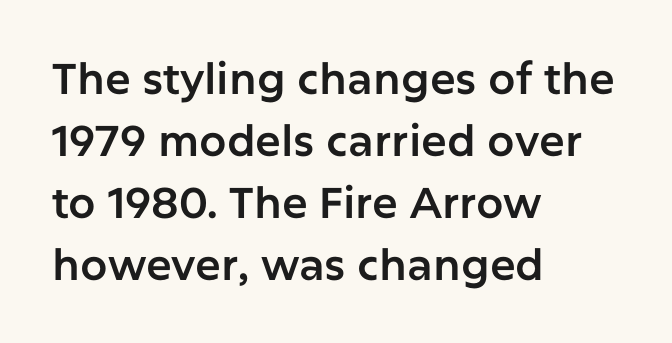
The image shows 43 px sans-serif type, upright; set left-aligned, normal line spacing (1.44x), normal letter spacing, not underlined; low stroke contrast and a medium x-height.
